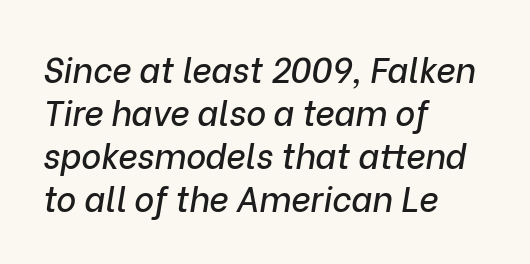
Q: Is the text italic (slanted)? A: Yes, it leans right by about 9 degrees.
Q: Is the text underlined? A: No.
Q: How is the paragraph aligned? A: Left-aligned.
Q: Is the spacing between letters normal or unusually wide? A: Normal.
Q: Is the spacing between lines tight, normal or loose? A: Normal.
Q: Width (condensed, normal, or wide)? A: Normal.
Q: Stroke contrast? A: Low.
Q: x-height? A: Medium.
Q: Monospaced? A: No.
